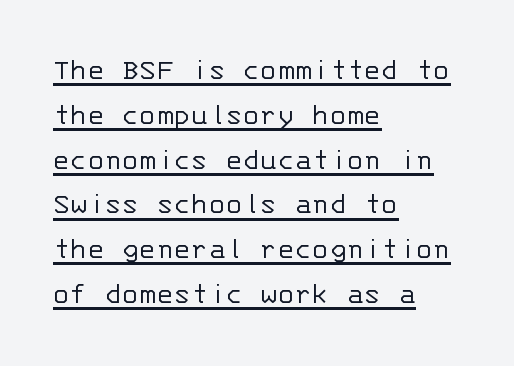
Serif or sans? Sans — the stroke terminals are bare. Quick note: underline on. This reads as an unemphasized weight, regular at the heaviest. The passage shown has conventional tracking throughout. Rendered with straight, roman letterforms.
